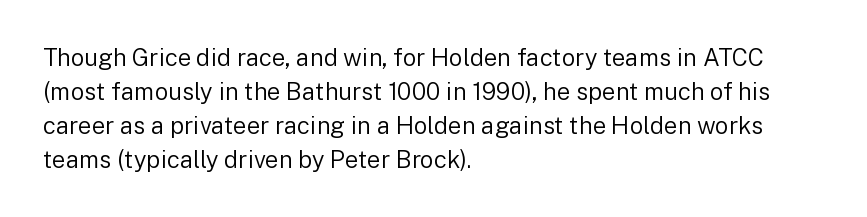
Decoration check: the copy has no underline. Teacher's note: observe the even left margin — that is flush-left alignment. Interline gaps are of average width in this sample. No chunkiness to these letters — they're not bold. These lines were composed using upright roman letters.
